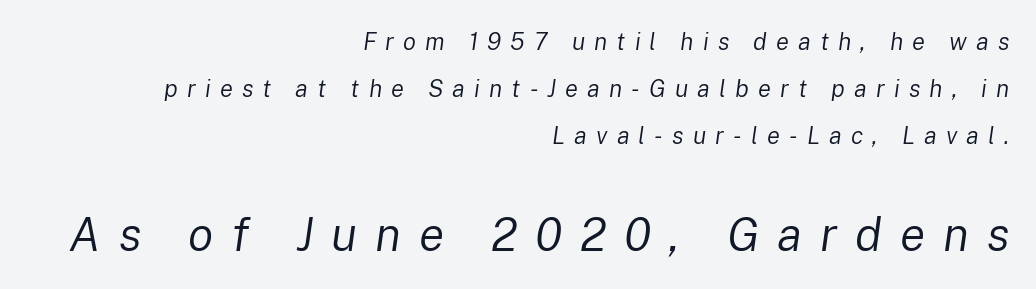
The leading is generous, giving the passage an open texture. In this sample the second text group is rendered at the bigger scale. The axis of the letterforms is tilted away from vertical. You could not count columns in this text — the font is proportionally spaced. A light-to-regular cut is what we see here.
